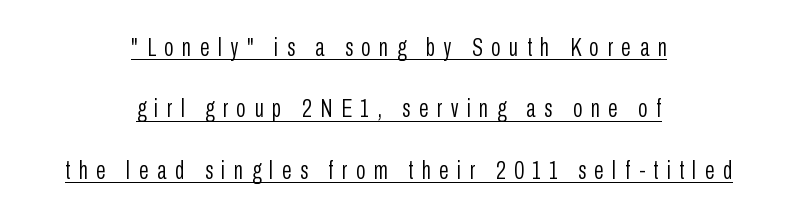
Q: Is the text bold? A: No.
Q: Is the text italic (slanted)? A: No, it is upright.
Q: Is the text underlined? A: Yes.
Q: How is the paragraph aligned? A: Centered.
Q: Is the spacing between letters normal or unusually wide? A: Unusually wide.
Q: Is the spacing between lines tight, normal or loose? A: Loose.
